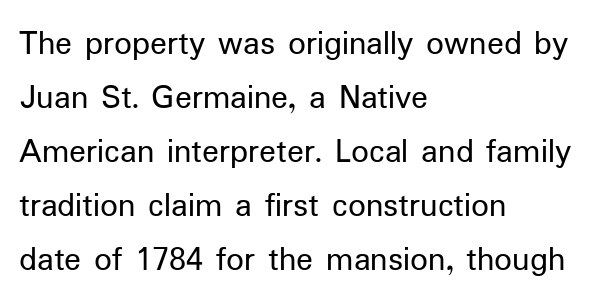
The glyphs are unaccompanied by any horizontal stroke below them. Regarding serifs, this sample does without them. The designer left line spacing at the default. What stands out about the letter spacing? Nothing — it is the standard amount. Each letter keeps its own natural width here, so spacing adapts to shape. These lines stack with their left ends in a neat column.
